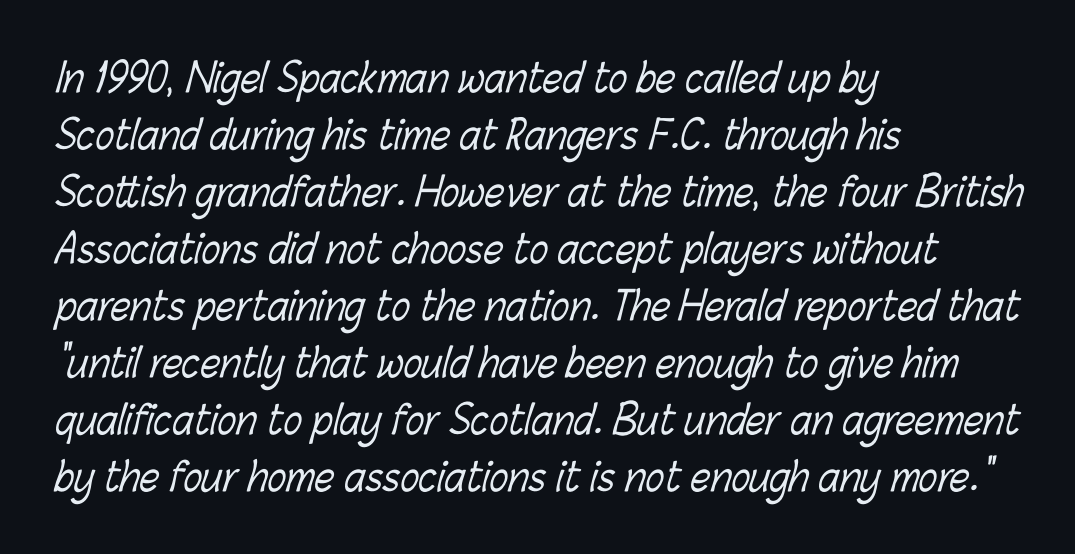
The image shows 39 px light, condensed type; set left-aligned, normal line spacing (1.46x), normal letter spacing, not underlined; low stroke contrast and a medium x-height.
